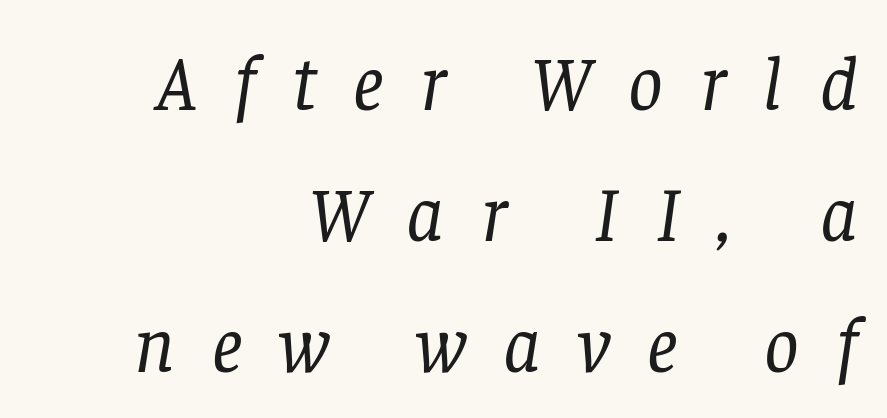
Horizontally, the lines are justified to the trailing edge only. Summary of vertical rhythm: regular, with standard interline spacing. Looks like regular typesetting: each glyph gets only the width it needs. Serif or sans? Serif — the stroke terminals have little feet. Between one letter and the next there's a generous, obvious gap.
